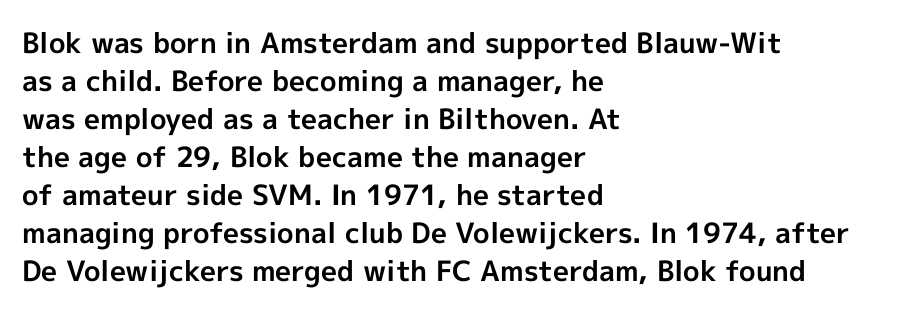
Q: Is the text bold? A: Yes.
Q: Is the text italic (slanted)? A: No, it is upright.
Q: Is the typeface a serif or a sans-serif typeface? A: Sans-serif.
Q: Is the text underlined? A: No.
Q: How is the paragraph aligned? A: Left-aligned.
Q: Is the spacing between letters normal or unusually wide? A: Normal.
Q: Is the spacing between lines tight, normal or loose? A: Normal.
Q: Width (condensed, normal, or wide)? A: Normal.
Q: x-height? A: Medium.
Q: Monospaced? A: No.
